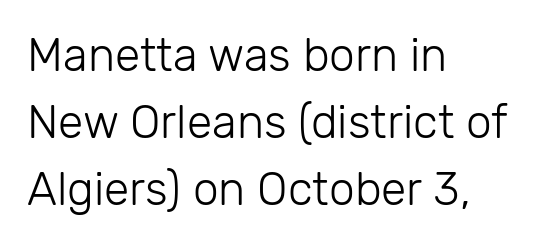
Short and long lines alike share a common starting point at left. Between one letter and the next there's only the usual sliver of space. Descenders are the only things crossing below the line. These lines are rendered in a variable-pitch font. Tall strokes in this sample are plumb rather than angled.
